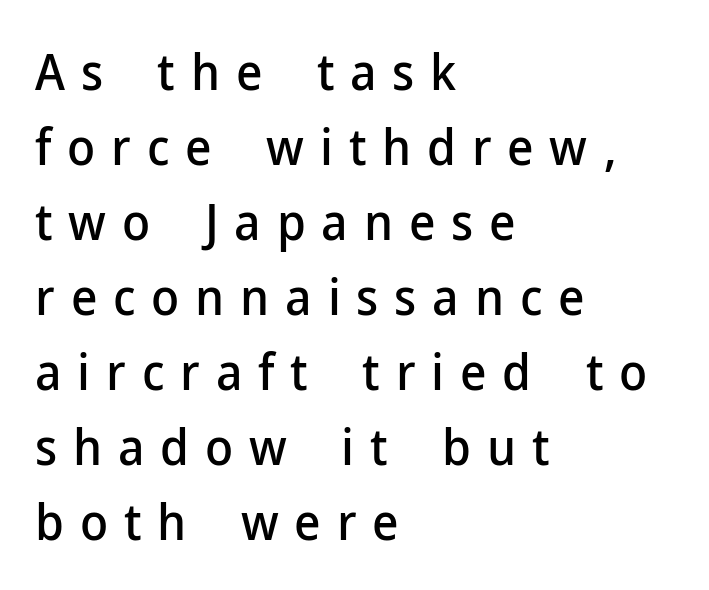
The image shows 51 px sans-serif type, upright; set left-aligned, normal line spacing (1.47x), unusually wide letter spacing (+0.31 em), not underlined; low stroke contrast and a medium x-height.
